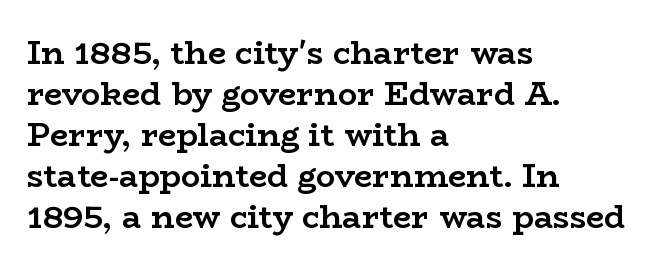
Look at the tracking — it's just the regular setting, nothing added. Think of a printed novel: that variable character pitch is what you see here. Words float on clear page, feet unadorned. Alignment: flush left.
